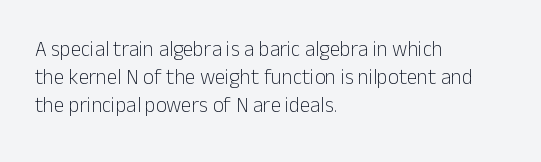
The image shows 21 px text type, upright; set left-aligned, normal line spacing (1.33x), normal letter spacing, not underlined.
